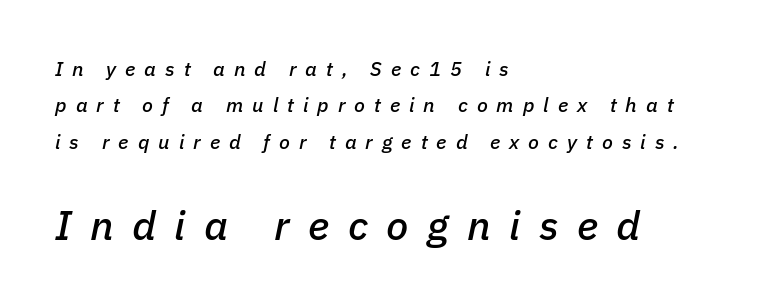
The image shows 41 px text type, italic (leaning right); set left-aligned, line spacing 1.82x, unusually wide letter spacing (+0.45 em), not underlined; the second (bottom) block is 2.05x larger; low stroke contrast and a medium x-height.
